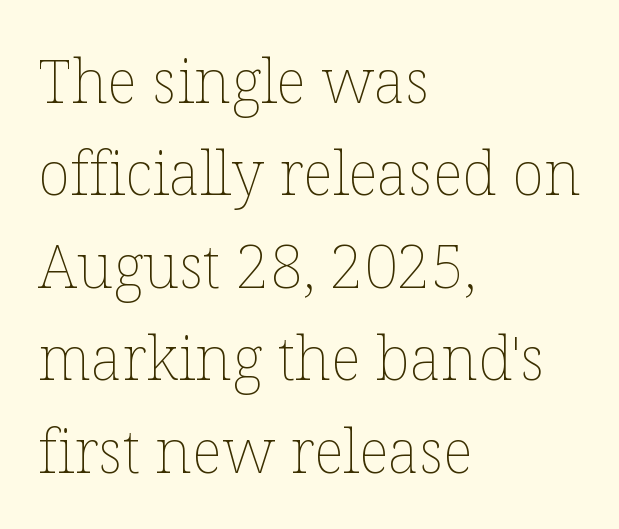
{"italic": "no", "bold": "no", "weight": "thin", "width": "normal", "stroke_contrast": "low", "x_height": "medium", "monospaced": "no", "underline": "no", "align": "left", "line_spacing": "normal", "line_spacing_ratio": 1.54, "letter_spacing": "normal", "letter_spacing_em": 0.0, "glyph_px": 60}
